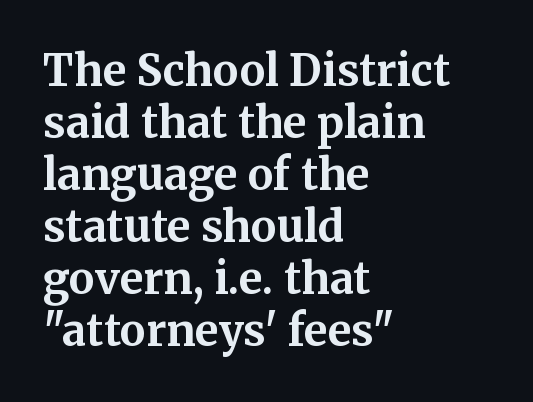
There is no visible air inserted between adjacent glyphs. These words are printed bold, with thick strokes throughout. Serif or sans? Serif — the stroke terminals have little feet. Character widths vary here, with narrow letters taking less room than wide ones.
